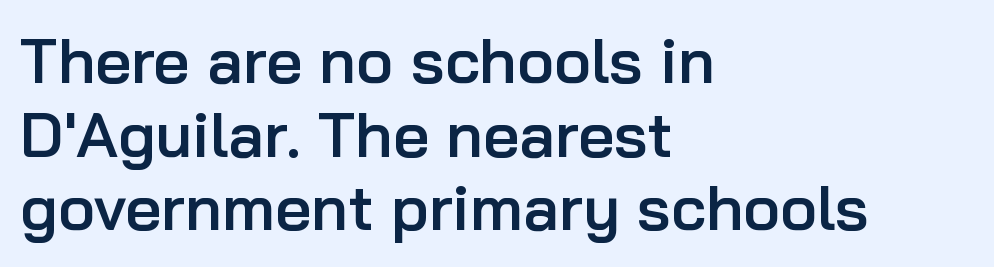
{"serif": "no", "italic": "no", "bold": "semi", "weight": "semibold", "width": "normal", "stroke_contrast": "low", "x_height": "medium", "monospaced": "no", "underline": "no", "align": "left", "line_spacing_ratio": 1.17, "letter_spacing": "normal", "letter_spacing_em": 0.0, "glyph_px": 63}
